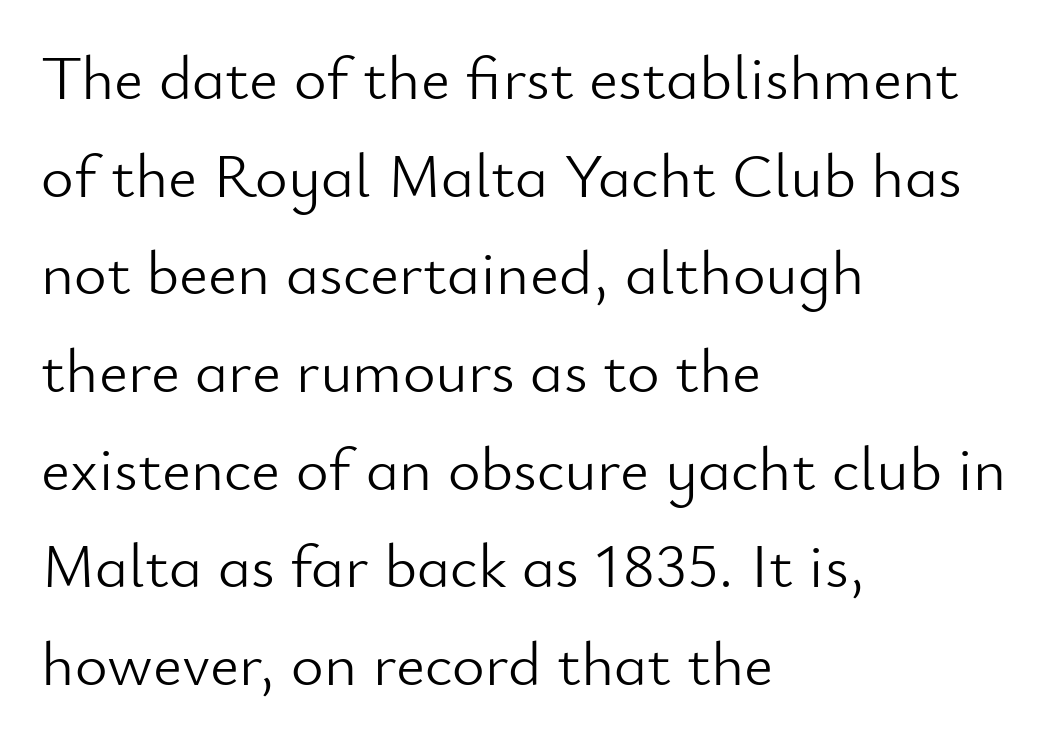
The image shows 63 px light sans-serif type, upright; set left-aligned, normal line spacing (1.55x), normal letter spacing, not underlined; low stroke contrast and a small x-height.
